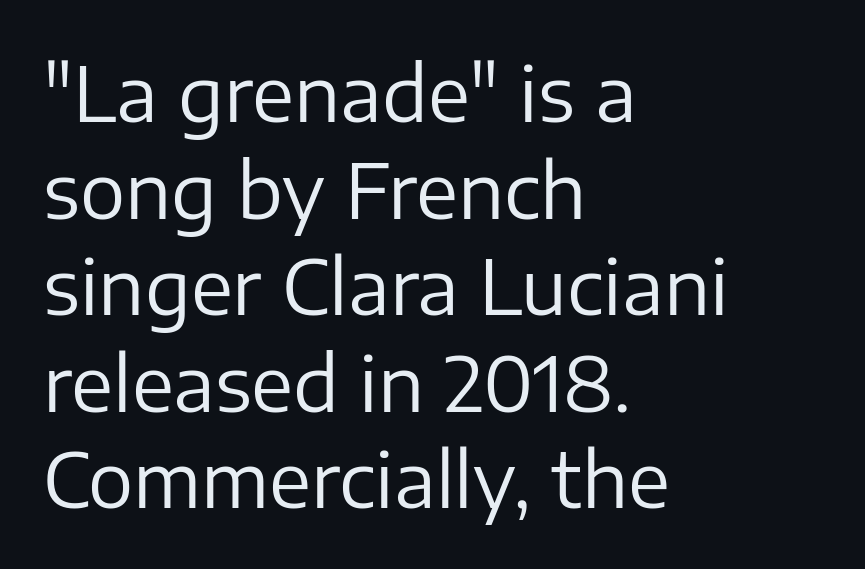
Observe the absence of serifs on each vertical stroke in this sample. The passage shown is typed in a proportional face where columns would drift. A typesetter would call this leading conventional body-copy spacing. This rendering features lettering with no underline. All the whitespace from short lines collects on the right.
